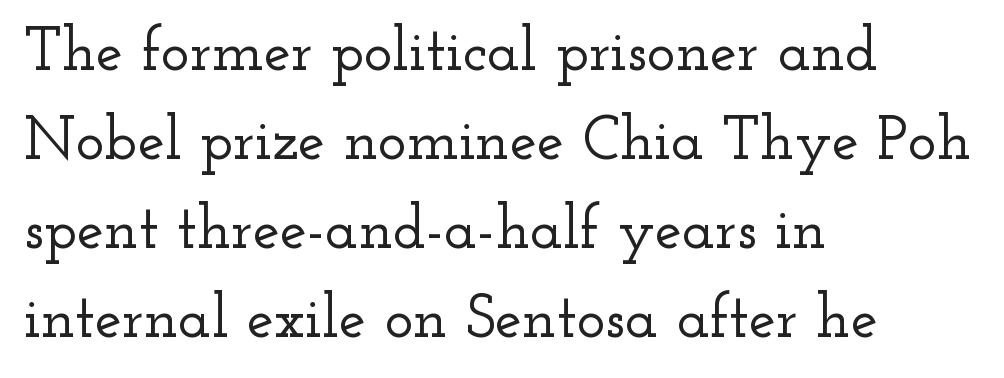
The image shows 61 px wide serif type, upright; set left-aligned, normal line spacing (1.46x), normal letter spacing, not underlined; low stroke contrast and a small x-height.
